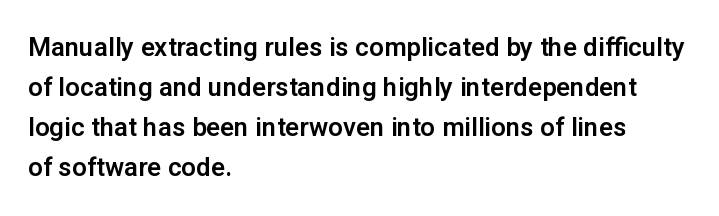
{"italic": "no", "underline": "no", "align": "left", "line_spacing": "normal", "line_spacing_ratio": 1.54, "letter_spacing": "normal", "letter_spacing_em": 0.0, "glyph_px": 26}
